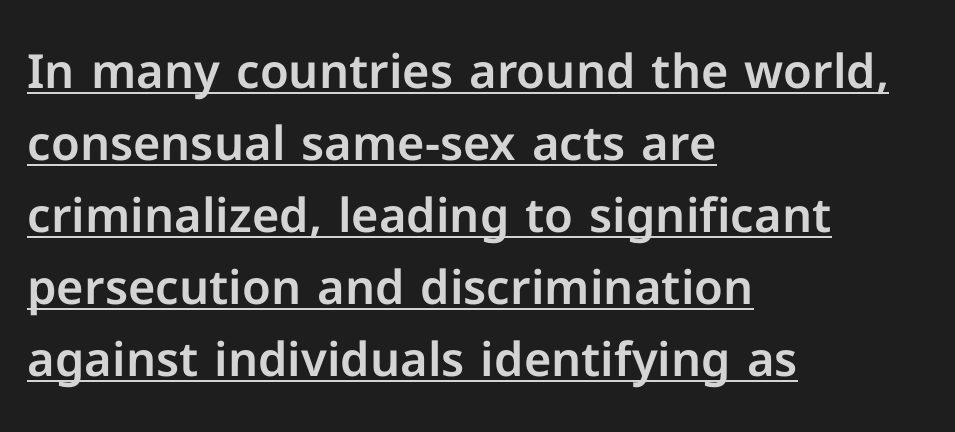
Each new line begins a customary step beneath the previous one. These lines were composed using upright roman letters. Is this a fixed-width face? No — the glyphs have proportional, varying widths. The lines are quadded left. Is this a sans? Yes — the strokes have no serifs. The glyphs are accompanied by a horizontal stroke just below them.
